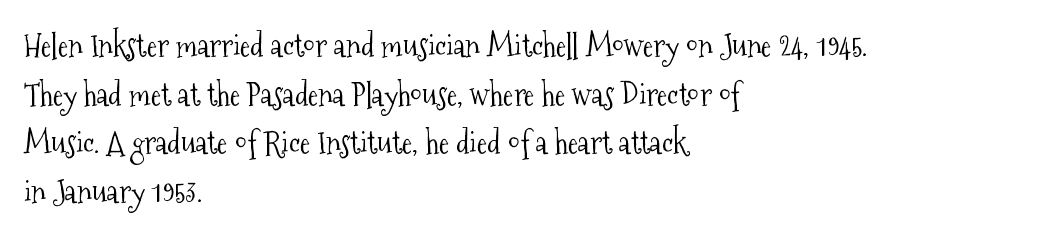
Observe the serifs anchoring each vertical stroke in this sample. In terms of leading, this rendering sits right in the middle. The passage shown is not bold in any degree. Here the designer chose a conventional face with non-uniform glyph widths.
